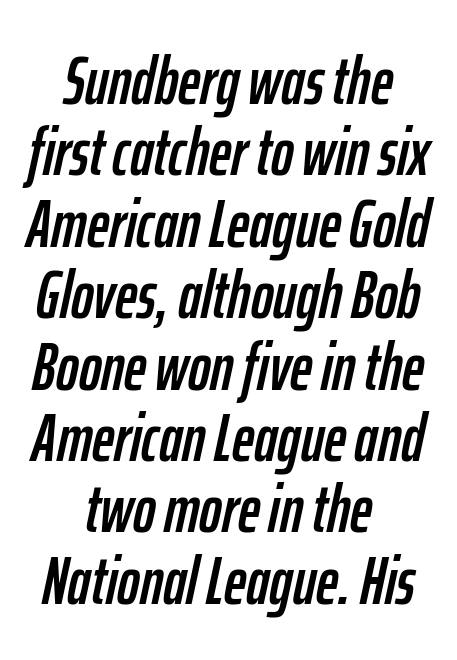
Q: Is the text italic (slanted)? A: Yes, it leans right by about 12 degrees.
Q: Is the text underlined? A: No.
Q: How is the paragraph aligned? A: Centered.
Q: Is the spacing between letters normal or unusually wide? A: Normal.
Q: Is the spacing between lines tight, normal or loose? A: Tight.
Q: Width (condensed, normal, or wide)? A: Condensed.
Q: Stroke contrast? A: Low.
Q: x-height? A: Medium.
Q: Monospaced? A: No.
